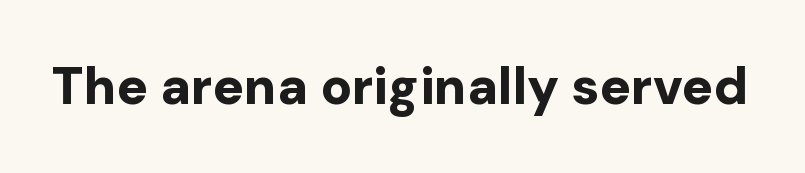
The image shows 52 px bold sans-serif type, upright; set normal letter spacing, not underlined; low stroke contrast and a medium x-height.
